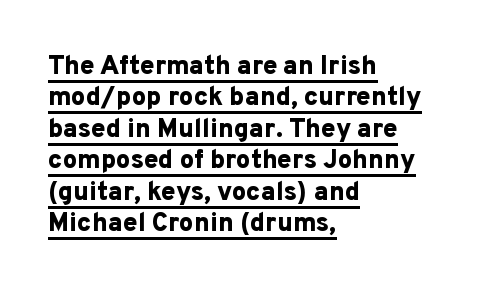
There is no visible air inserted between adjacent glyphs. Casual observation: everything's shoved over to the left. A typesetter would mark this as roman, not italic. Students, this is bold: see how much ink each stroke carries. A continuous stroke trails under the words, as in a hyperlink.
